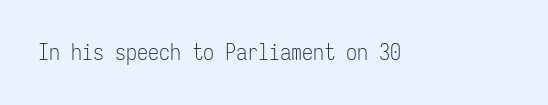
{"italic": "no", "bold": "no", "underline": "no", "letter_spacing": "normal", "letter_spacing_em": 0.0, "glyph_px": 22}
